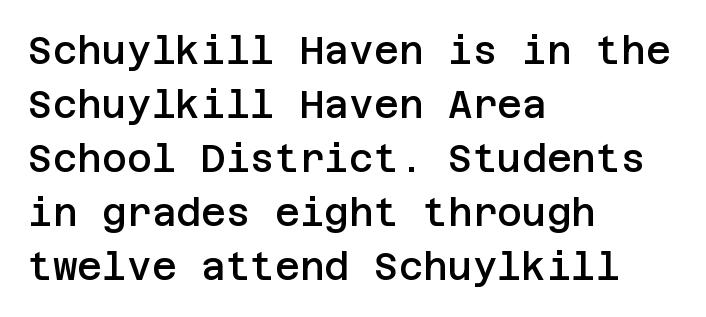
Stems and bowls a touch heavier than normal — semibold. In terms of letterform style, serifs are entirely absent. No word sits above an underline. This sample keeps an unexceptional amount of space between lines.
